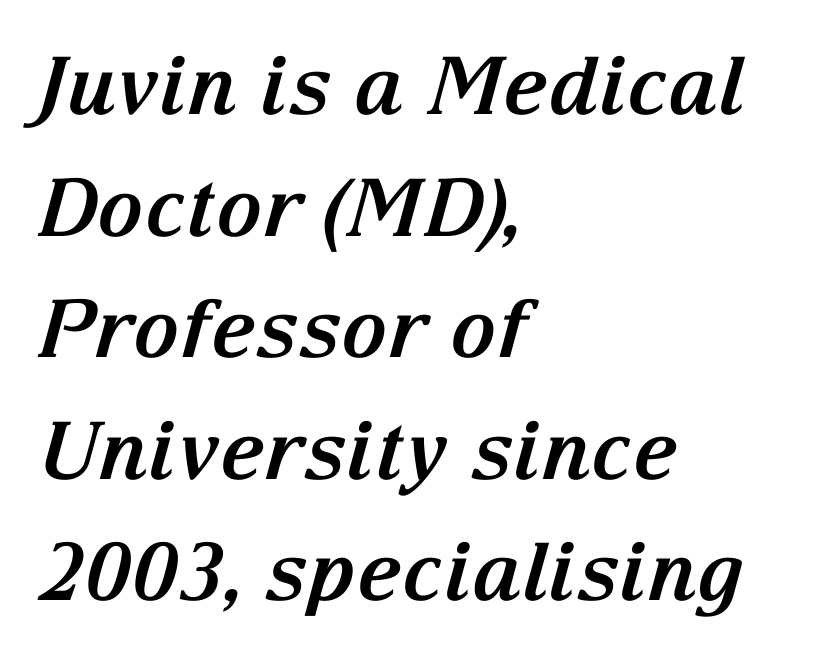
{"serif": "yes", "italic": "yes", "lean": "right", "slant_degrees": 15, "bold": "yes", "weight": "bold", "width": "normal", "stroke_contrast": "medium", "x_height": "medium", "monospaced": "no", "underline": "no", "align": "left", "line_spacing": "normal", "line_spacing_ratio": 1.52, "letter_spacing": "normal", "letter_spacing_em": 0.0, "glyph_px": 80}
